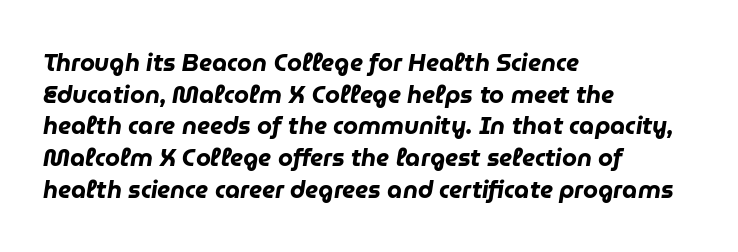
{"italic": "yes", "lean": "right", "slant_degrees": 9, "bold": "yes", "underline": "no", "align": "left", "line_spacing": "normal", "line_spacing_ratio": 1.32, "letter_spacing": "normal", "letter_spacing_em": 0.0, "glyph_px": 24}
